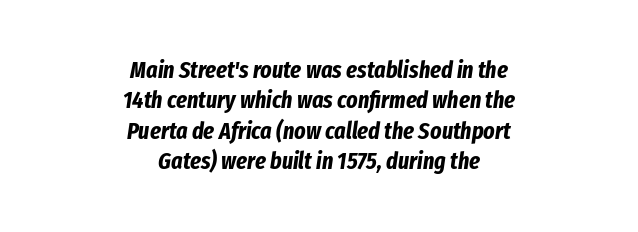
Q: Is the text bold? A: Yes.
Q: Is the text italic (slanted)? A: Yes, it leans right by about 8 degrees.
Q: Is the text underlined? A: No.
Q: How is the paragraph aligned? A: Centered.
Q: Is the spacing between letters normal or unusually wide? A: Normal.
Q: Is the spacing between lines tight, normal or loose? A: Normal.
